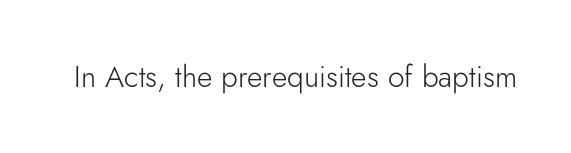
{"serif": "no", "italic": "no", "bold": "no", "weight": "light", "width": "normal", "stroke_contrast": "low", "x_height": "small", "monospaced": "no", "underline": "no", "letter_spacing": "normal", "letter_spacing_em": 0.0, "glyph_px": 30}
